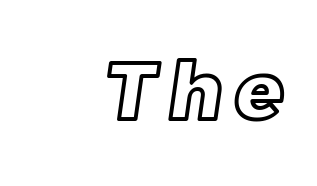
{"width": "normal", "x_height": "large", "monospaced": "no", "underline": "no", "glyph_px": 79}
